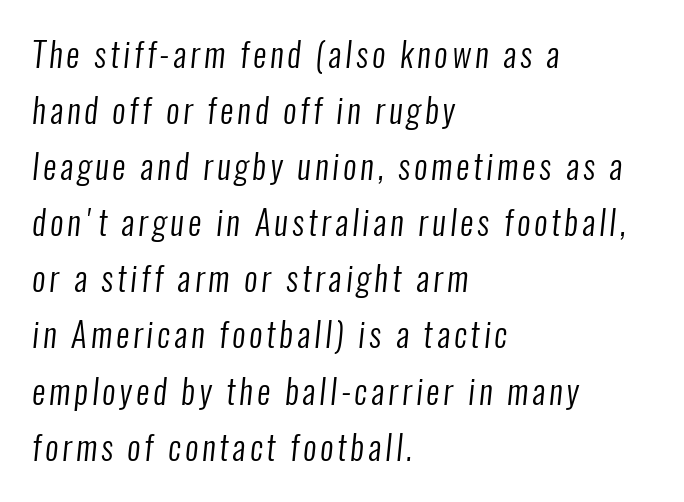
Type style note: lacks serifs. The letters look calm and open, with moderate or lighter stems. Normally led — the rows are evenly, conventionally spaced. Plain, unruled lines of type.
